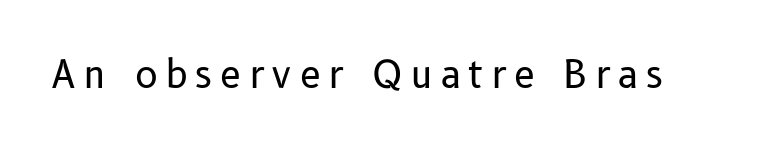
You can tell it's not italic because the verticals are truly vertical. The typeface has the unassuming heft of standard copy or less. Serif or sans? Sans — the stroke terminals are bare. Lines of text with bare space underneath. The letters are spread apart with noticeably loose tracking.
